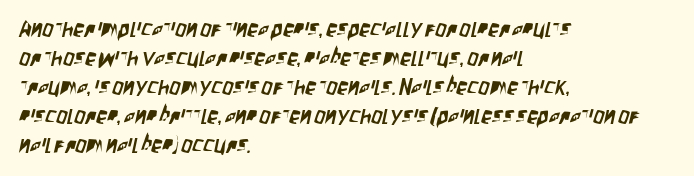
The image shows 22 px text type; set left-aligned, normal line spacing (1.32x), normal letter spacing, not underlined.
